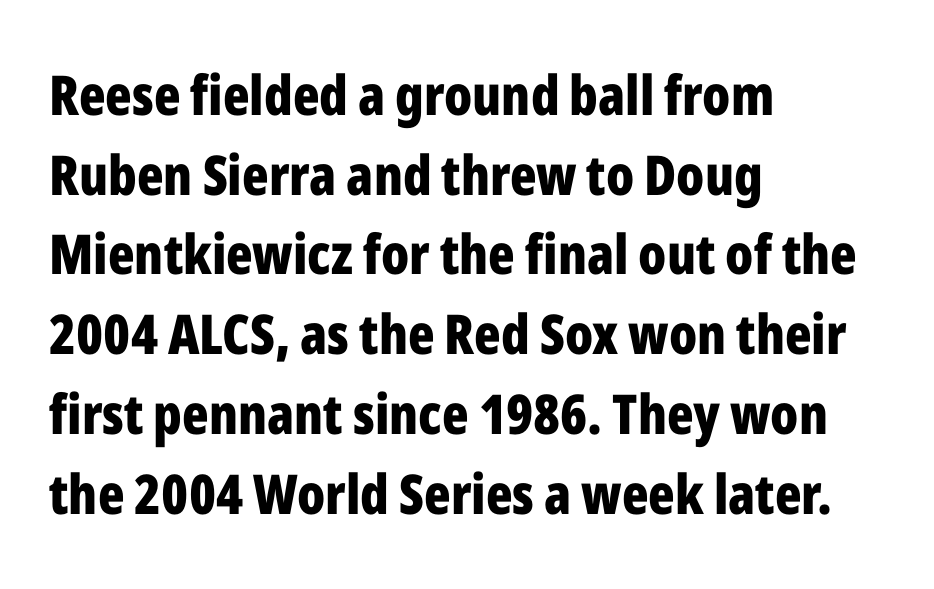
Q: Is the text bold? A: Yes.
Q: Is the text italic (slanted)? A: No, it is upright.
Q: Is the typeface a serif or a sans-serif typeface? A: Sans-serif.
Q: Is the text underlined? A: No.
Q: How is the paragraph aligned? A: Left-aligned.
Q: Is the spacing between letters normal or unusually wide? A: Normal.
Q: Is the spacing between lines tight, normal or loose? A: Normal.
Q: Width (condensed, normal, or wide)? A: Condensed.
Q: Stroke contrast? A: Low.
Q: x-height? A: Medium.
Q: Monospaced? A: No.
